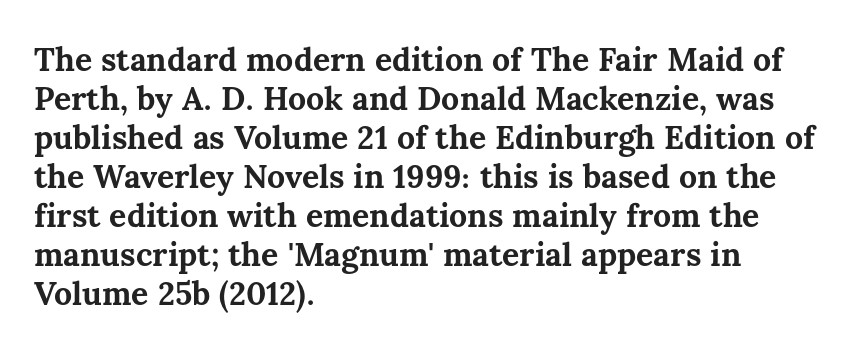
Glyph-to-glyph distance matches everyday printed text. Which margin do the lines hug? The left one — the right edge is uneven. The font is running at its bold setting. The gap between lines stays unmarked.
